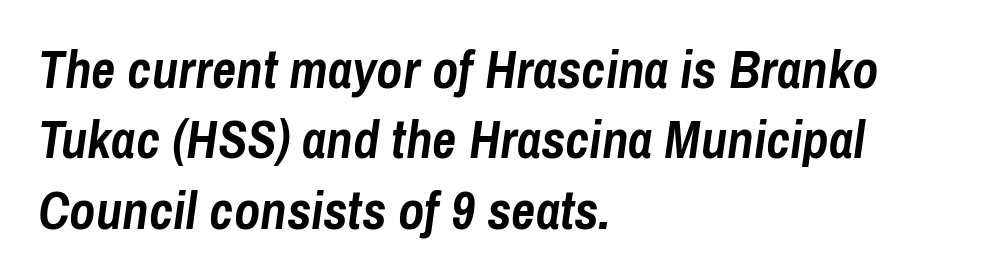
The image shows 53 px semibold, condensed type, italic (leaning right); set left-aligned, normal line spacing (1.33x), normal letter spacing, not underlined; low stroke contrast and a medium x-height.
